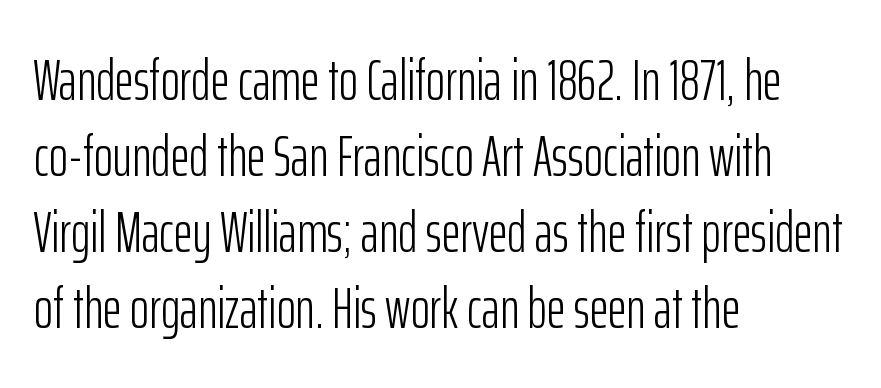
A roman cut, with each character standing at attention. These lines are composed in type without serifs. Notice how the passage keeps a crisp vertical edge on the left only. Caption: face not bold, strokes unweighted.
